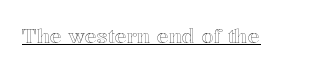
The image shows 20 px text type, upright; set normal letter spacing, underlined.
